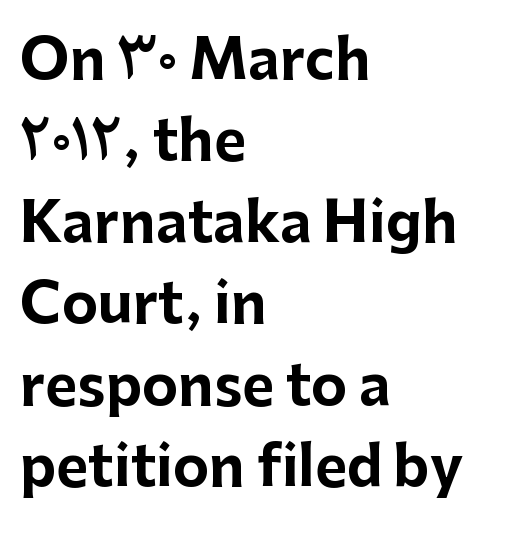
Q: Is the text bold? A: Yes.
Q: Is the text italic (slanted)? A: No, it is upright.
Q: Is the typeface a serif or a sans-serif typeface? A: Sans-serif.
Q: Is the text underlined? A: No.
Q: How is the paragraph aligned? A: Left-aligned.
Q: Is the spacing between letters normal or unusually wide? A: Normal.
Q: Is the spacing between lines tight, normal or loose? A: Normal.
Q: Width (condensed, normal, or wide)? A: Normal.
Q: Stroke contrast? A: Low.
Q: x-height? A: Medium.
Q: Monospaced? A: No.
